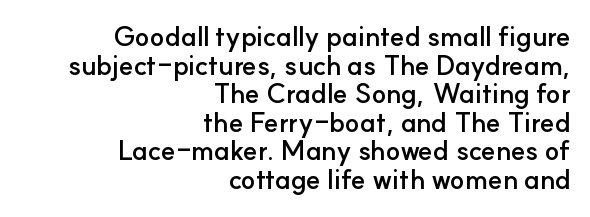
The paragraph shown leans on its right margin. This is heavy type, rendered in bold. Glance below the letters and you will spot only blank space. Each word holds together tightly as a unit, with standard inter-letter gaps. What's the leading like? Squeezed, with rows nearly overlapping. Ordinary non-slanted type is in use.
